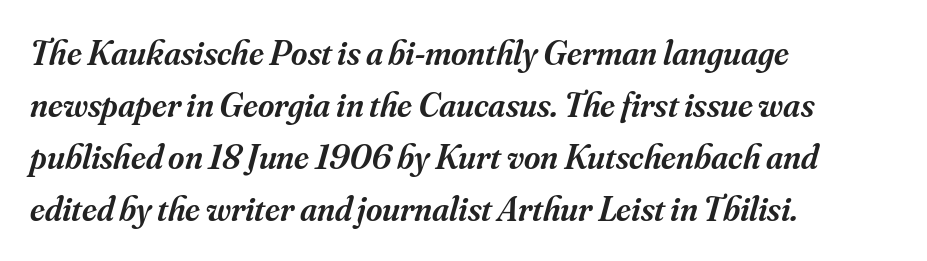
Q: Is the text bold? A: Semi-bold.
Q: Is the text italic (slanted)? A: Yes, it leans right by about 16 degrees.
Q: Is the typeface a serif or a sans-serif typeface? A: Serif.
Q: Is the text underlined? A: No.
Q: How is the paragraph aligned? A: Left-aligned.
Q: Is the spacing between letters normal or unusually wide? A: Normal.
Q: Is the spacing between lines tight, normal or loose? A: Normal.
Q: Width (condensed, normal, or wide)? A: Normal.
Q: Stroke contrast? A: Medium.
Q: x-height? A: Small.
Q: Monospaced? A: No.
